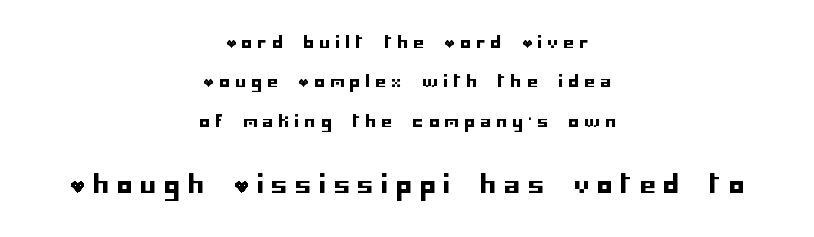
{"italic": "no", "underline": "no", "align": "center", "line_spacing": "loose", "line_spacing_ratio": 2.32, "letter_spacing": "wide", "letter_spacing_em": 0.33, "larger_block": "second", "size_ratio": 1.47, "glyph_px": 25}
